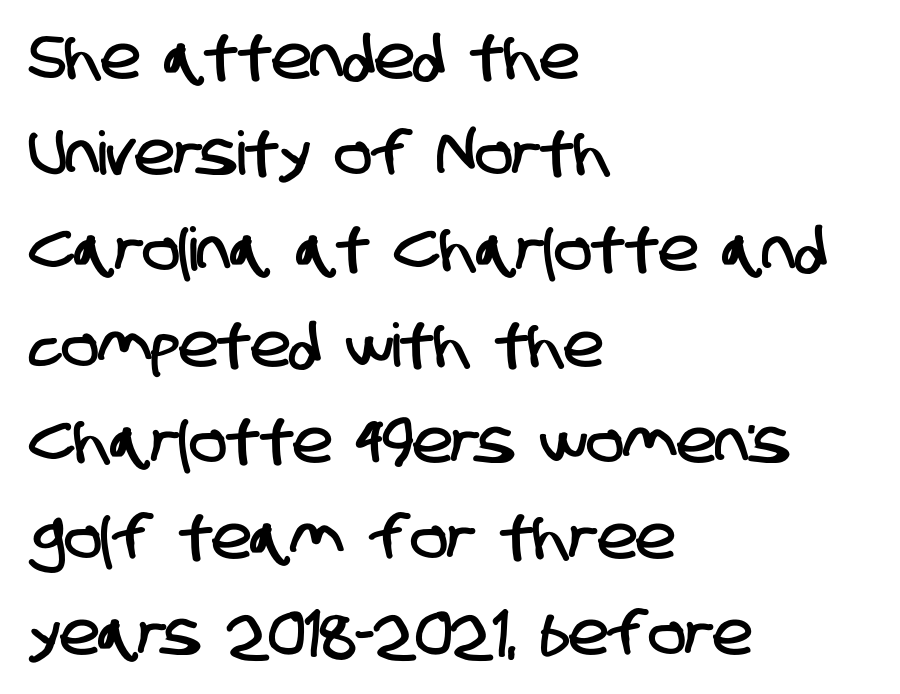
The image shows 60 px condensed sans-serif type; set left-aligned, normal line spacing (1.6x), normal letter spacing, not underlined; low stroke contrast and a large x-height.
